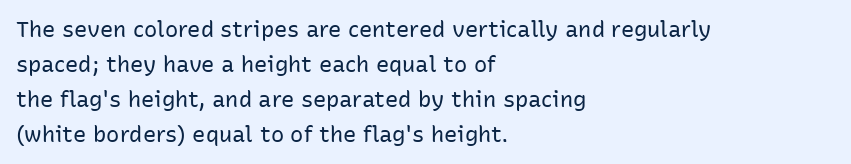
{"italic": "no", "bold": "no", "underline": "no", "align": "left", "line_spacing": "normal", "line_spacing_ratio": 1.59, "letter_spacing": "normal", "letter_spacing_em": 0.0, "glyph_px": 22}
